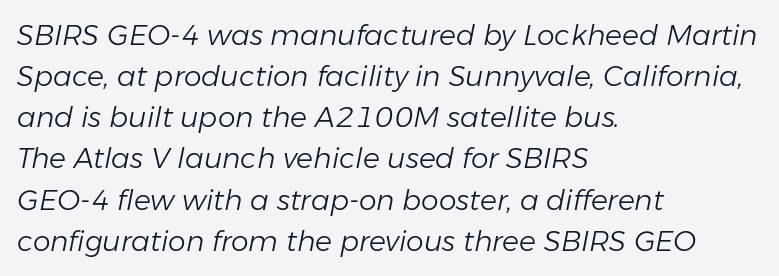
The image shows 28 px light type, italic (leaning right); set left-aligned, normal line spacing (1.47x), normal letter spacing, not underlined; low stroke contrast and a medium x-height.
